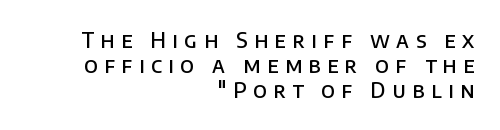
{"italic": "no", "bold": "semi", "underline": "no", "align": "right", "line_spacing_ratio": 1.2, "letter_spacing": "wide", "letter_spacing_em": 0.31, "glyph_px": 21}
